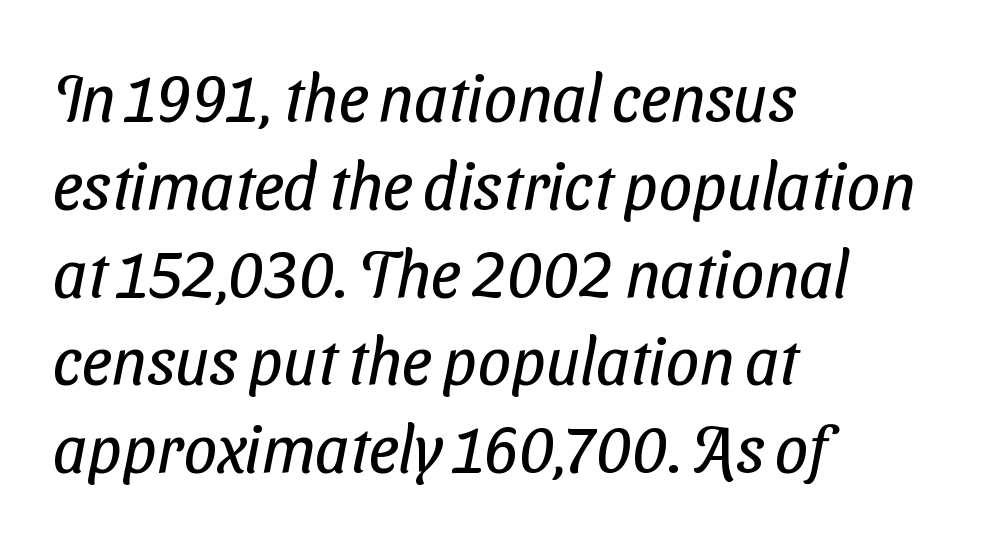
{"serif": "no", "bold": "no", "weight": "regular", "width": "condensed", "stroke_contrast": "low", "x_height": "medium", "monospaced": "no", "underline": "no", "align": "left", "line_spacing": "normal", "line_spacing_ratio": 1.33, "letter_spacing": "normal", "letter_spacing_em": 0.0, "glyph_px": 66}
